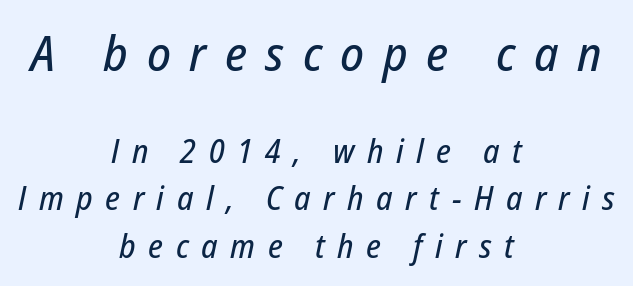
The image shows 49 px condensed type, italic (leaning right); set centered, normal line spacing (1.43x), unusually wide letter spacing (+0.38 em), not underlined; the first (top) block is 1.48x larger; low stroke contrast and a medium x-height.
